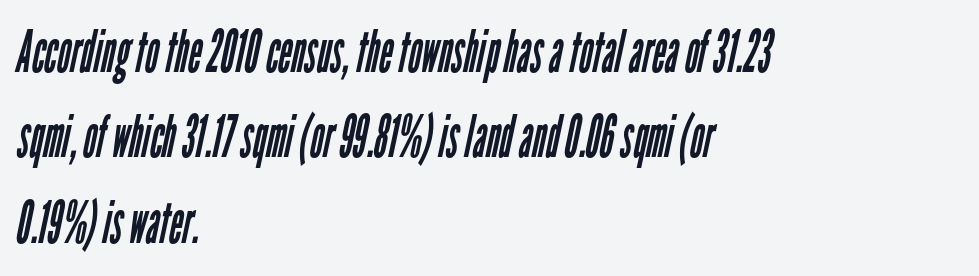
The image shows 58 px regular-weight, condensed sans-serif type; set left-aligned, normal line spacing (1.47x), normal letter spacing, not underlined; low stroke contrast and a medium x-height.
